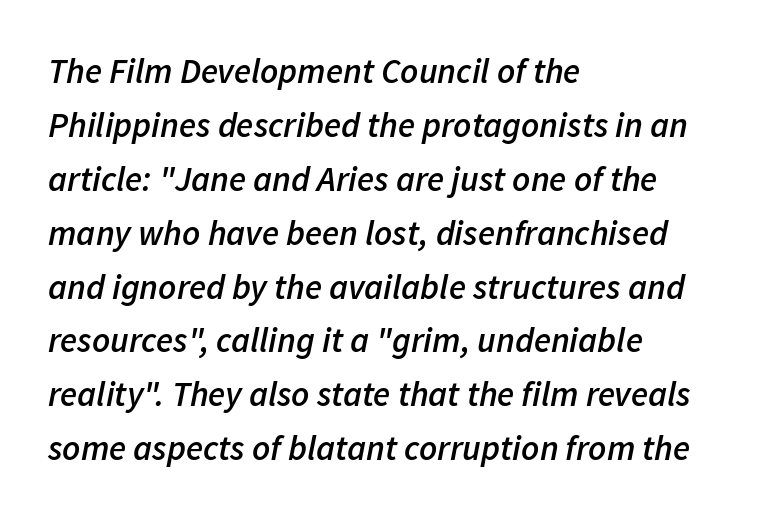
{"italic": "yes", "lean": "right", "slant_degrees": 11, "bold": "semi", "weight": "semibold", "width": "normal", "stroke_contrast": "low", "x_height": "medium", "monospaced": "no", "underline": "no", "align": "left", "line_spacing": "normal", "line_spacing_ratio": 1.54, "letter_spacing": "normal", "letter_spacing_em": 0.0, "glyph_px": 35}
